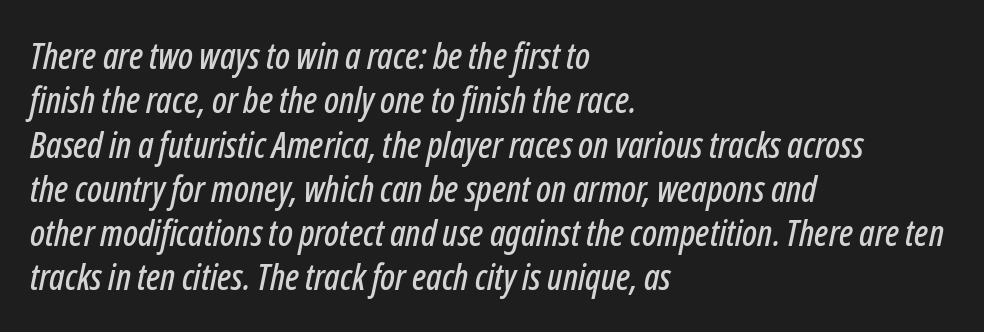
This rendering uses left alignment, leaving the right contour irregular. No word sits above an underline. The typography opts for an oblique posture over an upright one. Varying glyph widths throughout — classic text-font behaviour. The face used here is rendered with its standard letterfit.
